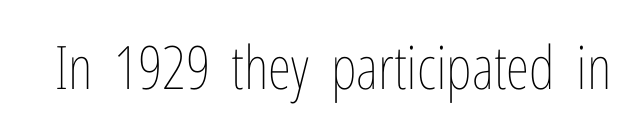
Counters stay open thanks to moderate or lighter strokes. The face used here is rendered with its standard letterfit. No italicization has been applied; the sample stays upright. Looks like regular typesetting: each glyph gets only the width it needs.
